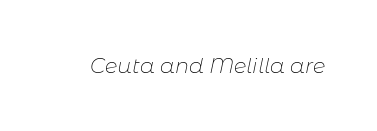
The image shows 21 px text type, italic (leaning right); set normal letter spacing, not underlined.
